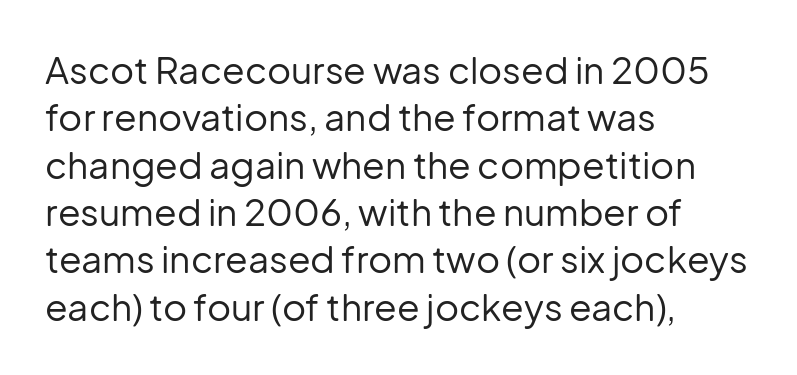
How would I describe the line gaps? Plain and ordinary. Check under the words: just untouched page. Glyph-to-glyph distance matches everyday printed text. Nope, no serifs anywhere on these letters.
